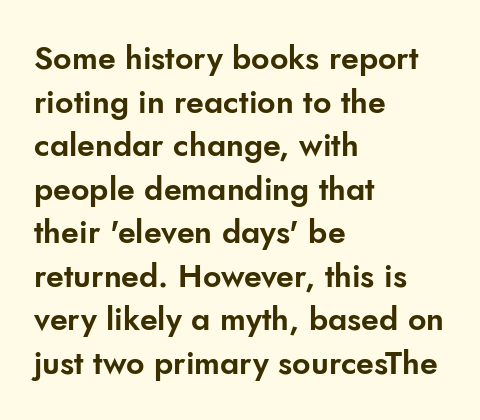
{"serif": "no", "italic": "no", "width": "normal", "stroke_contrast": "low", "x_height": "small", "monospaced": "no", "underline": "no", "align": "left", "line_spacing": "normal", "line_spacing_ratio": 1.36, "letter_spacing": "normal", "letter_spacing_em": 0.0, "glyph_px": 32}
